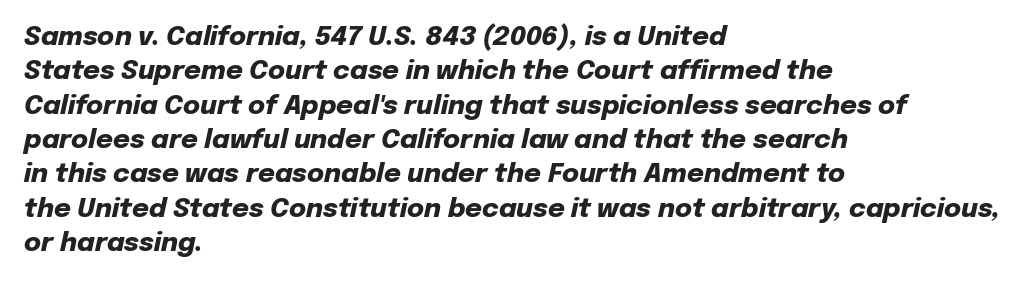
Q: Is the text bold? A: Yes.
Q: Is the text italic (slanted)? A: Yes, it leans right by about 12 degrees.
Q: Is the text underlined? A: No.
Q: How is the paragraph aligned? A: Left-aligned.
Q: Is the spacing between letters normal or unusually wide? A: Normal.
Q: Is the spacing between lines tight, normal or loose? A: Normal.
